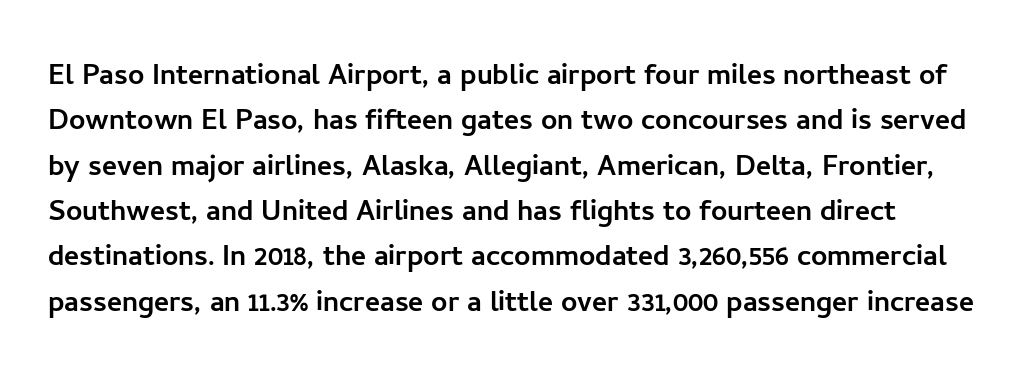
{"serif": "no", "italic": "no", "width": "normal", "stroke_contrast": "low", "x_height": "medium", "monospaced": "no", "underline": "no", "line_spacing": "normal", "line_spacing_ratio": 1.26, "letter_spacing": "normal", "letter_spacing_em": 0.0, "glyph_px": 36}
